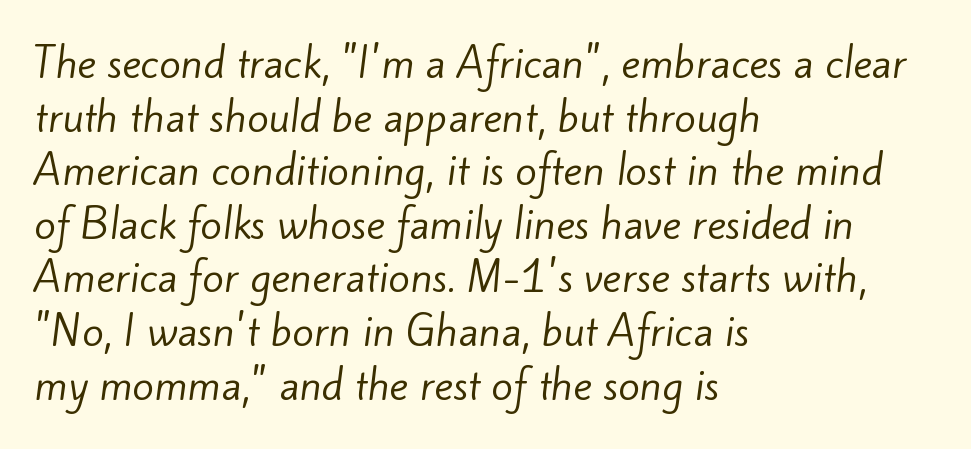
The image shows 40 px regular-weight sans-serif type; set left-aligned, normal line spacing (1.34x), normal letter spacing, not underlined; low stroke contrast and a small x-height.
